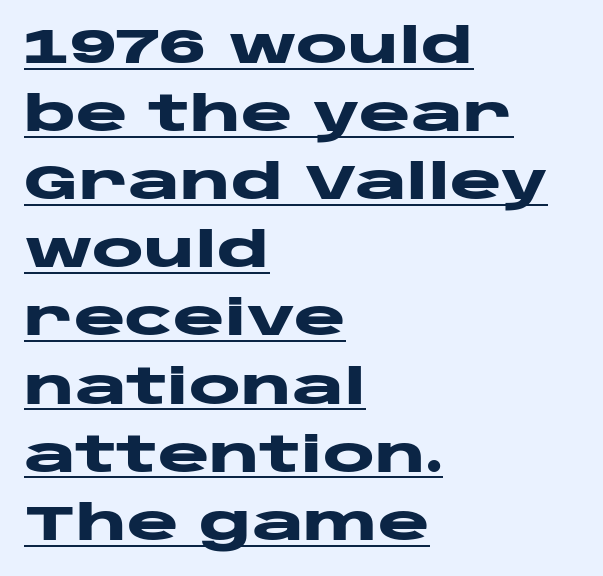
Q: Is the text bold? A: Yes.
Q: Is the text italic (slanted)? A: No, it is upright.
Q: Is the typeface a serif or a sans-serif typeface? A: Sans-serif.
Q: Is the text underlined? A: Yes.
Q: How is the paragraph aligned? A: Left-aligned.
Q: Is the spacing between letters normal or unusually wide? A: Normal.
Q: Is the spacing between lines tight, normal or loose? A: Normal.
Q: Width (condensed, normal, or wide)? A: Wide.
Q: Stroke contrast? A: Low.
Q: x-height? A: Large.
Q: Monospaced? A: No.
